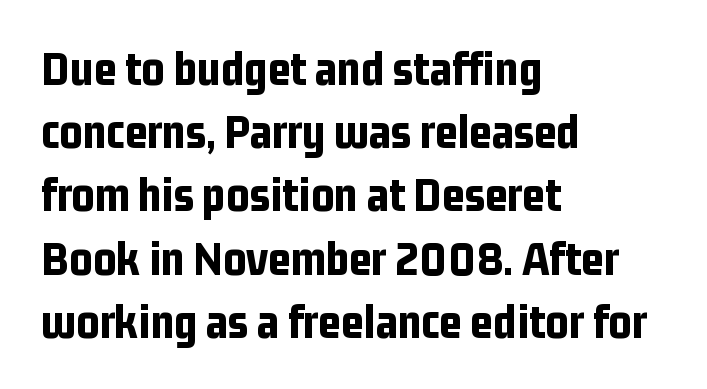
{"serif": "no", "italic": "no", "bold": "yes", "weight": "bold", "width": "condensed", "stroke_contrast": "low", "x_height": "medium", "monospaced": "no", "underline": "no", "align": "left", "line_spacing": "normal", "line_spacing_ratio": 1.29, "letter_spacing": "normal", "letter_spacing_em": 0.0, "glyph_px": 49}
